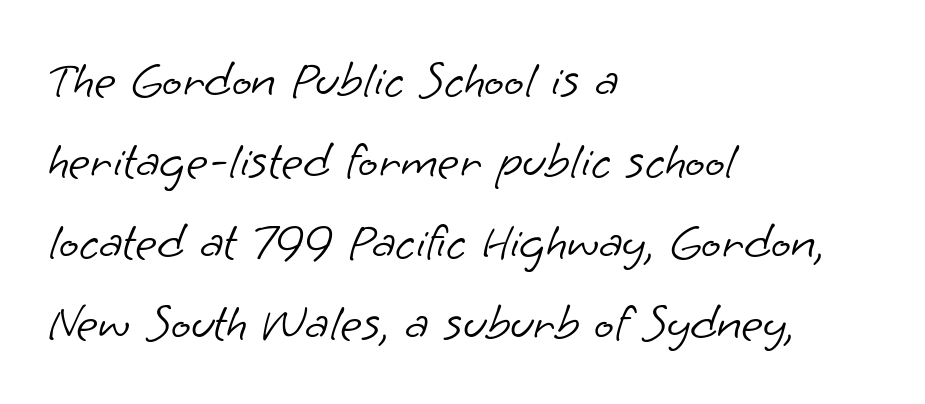
Rule under the text: the space is simply empty. The line texture is even and compact thanks to regular tracking. This is not heavy type; no bold has been used. Is this a sans? Yes — the strokes have no serifs. A student would call this left alignment; a typographer would say flush left, rag right. In terms of leading, this rendering sits right in the middle.
